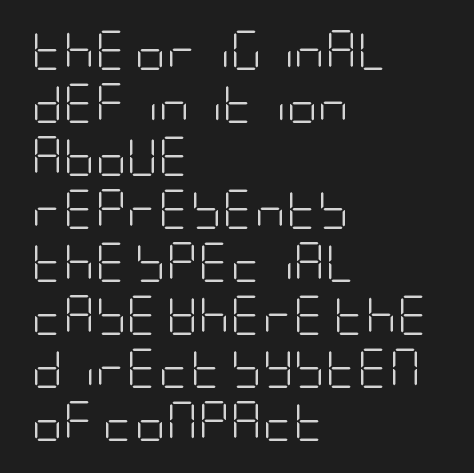
Q: Is the text bold? A: No.
Q: Is the text italic (slanted)? A: No, it is upright.
Q: Is the typeface a serif or a sans-serif typeface? A: Sans-serif.
Q: Is the text underlined? A: No.
Q: How is the paragraph aligned? A: Left-aligned.
Q: Is the spacing between letters normal or unusually wide? A: Normal.
Q: Is the spacing between lines tight, normal or loose? A: Normal.
Q: Width (condensed, normal, or wide)? A: Condensed.
Q: Stroke contrast? A: Low.
Q: x-height? A: Large.
